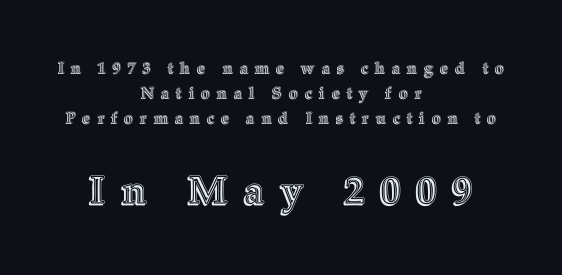
Honestly, there is no underline to notice here at all. One glance says typical: line gaps are just what's usual. Both edges are ragged and mirror each other, which tells us the setting is centered. Each letter keeps its own natural width here, so spacing adapts to shape.
